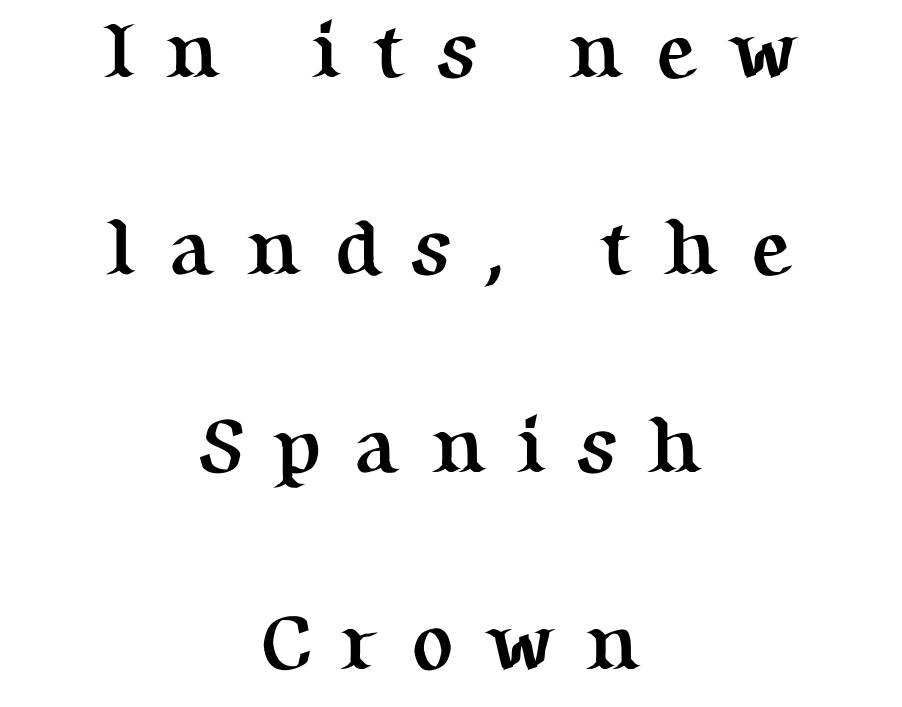
The image shows 79 px semibold serif type, upright; set centered, loose line spacing (2.5x), unusually wide letter spacing (+0.41 em), not underlined; medium stroke contrast and a medium x-height.
